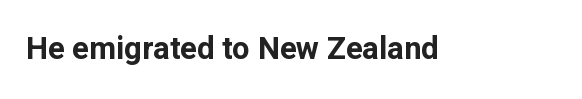
{"serif": "no", "italic": "no", "bold": "yes", "weight": "bold", "width": "normal", "stroke_contrast": "low", "x_height": "medium", "monospaced": "no", "underline": "no", "letter_spacing": "normal", "letter_spacing_em": 0.0, "glyph_px": 31}
